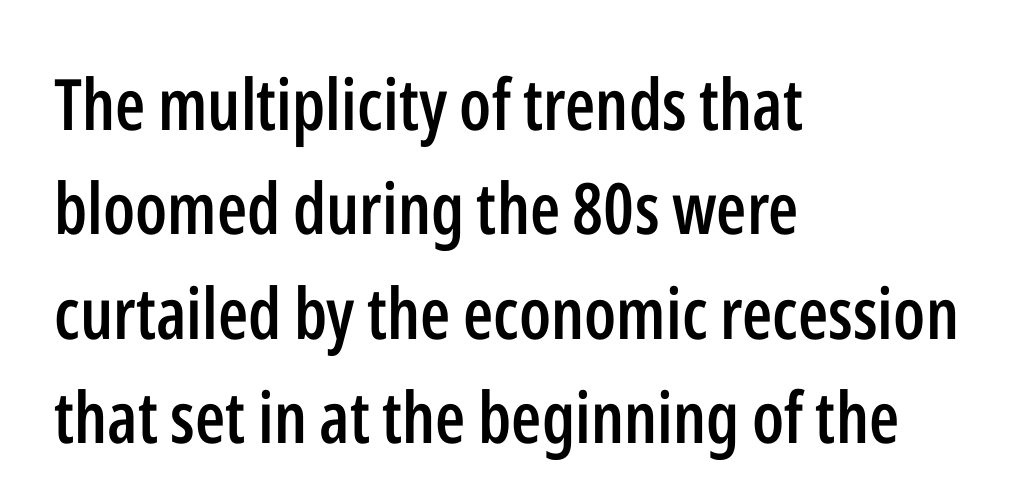
The image shows 71 px semibold, condensed sans-serif type, upright; set left-aligned, normal line spacing (1.47x), normal letter spacing, not underlined; low stroke contrast and a medium x-height.
